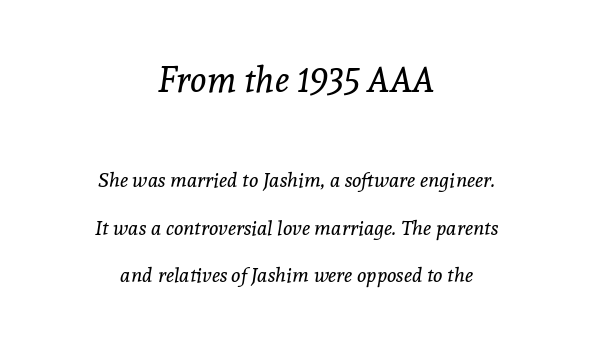
The image shows 35 px regular-weight serif type, italic (leaning right); set centered, loose line spacing (2.38x), normal letter spacing, not underlined; the first (top) block is 1.75x larger; a medium x-height.
